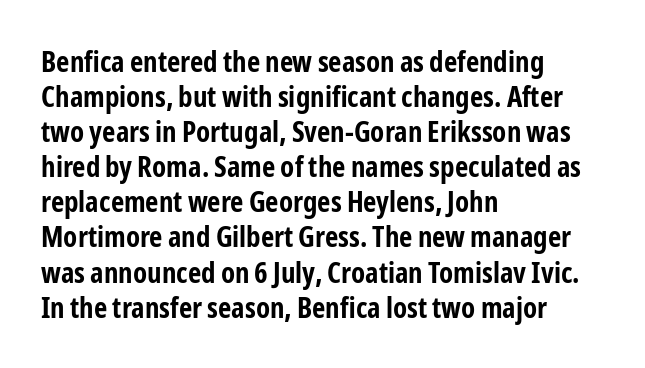
These lines are rendered in a variable-pitch font. Every row of glyphs begins at an identical x-position on the left. This sample uses an upright cut, with every glyph sitting square on the baseline. The letters sit at their default tracking, neither squeezed nor spread. The zone under the glyphs is completely vacant.
